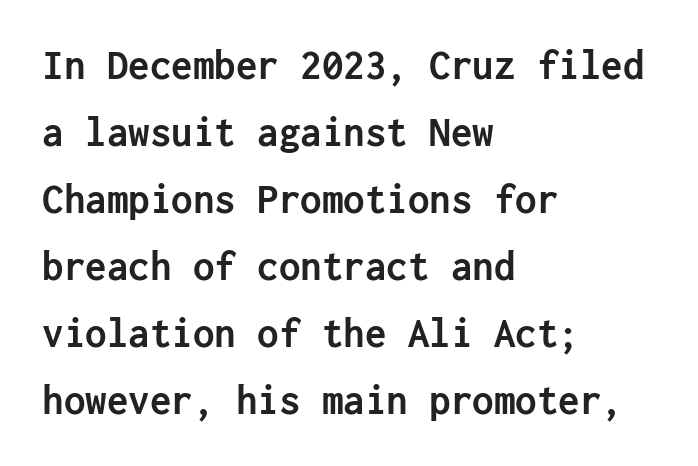
{"serif": "no", "italic": "no", "bold": "yes", "weight": "semibold", "width": "normal", "stroke_contrast": "low", "x_height": "medium", "underline": "no", "align": "left", "line_spacing": "normal", "line_spacing_ratio": 1.56, "letter_spacing": "normal", "letter_spacing_em": 0.0, "glyph_px": 43}
